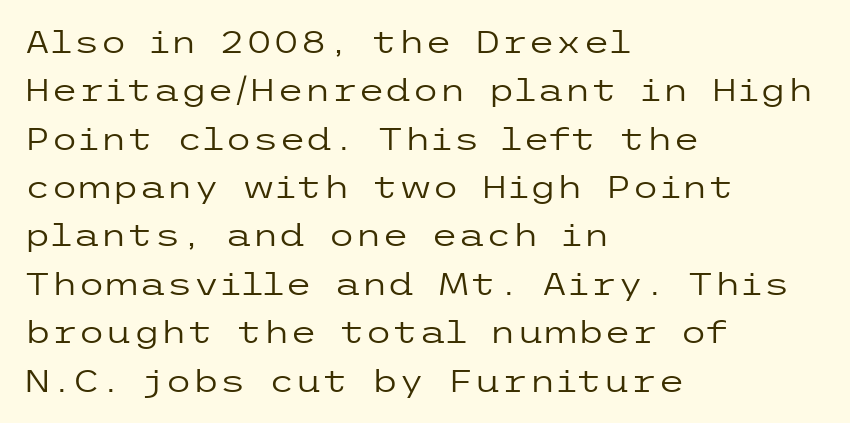
The strokes carry an ordinary text weight at most. Each new line begins a customary step beneath the previous one. Unlike italic type, these characters show no tilt at all. Horizontally, the lines are justified to the leading edge only. This rendering leaves character spacing at its baseline value.
